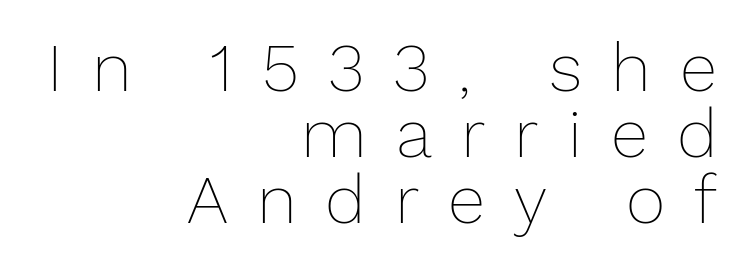
Leading: reduced. Caption: multi-line text, flush right, ragged left. Each letter keeps its own natural width here, so spacing adapts to shape. These lines have a slow, spaced-out rhythm from letter to letter.
